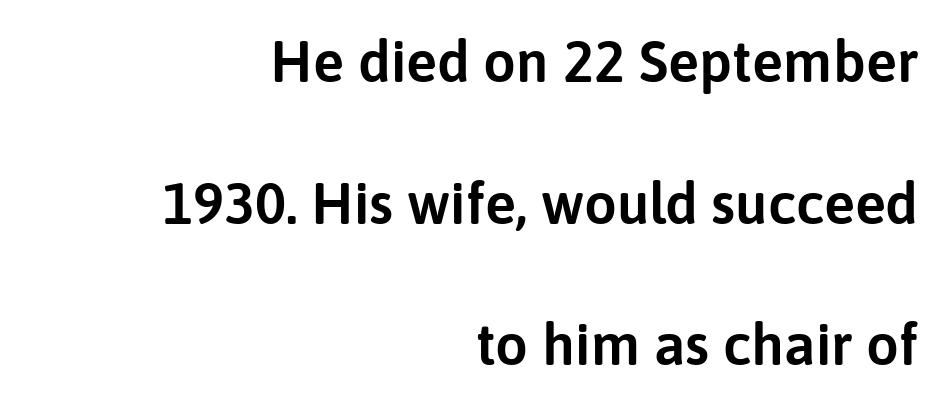
A typesetter would label this face a sans. The type is set solid horizontally, with unmodified tracking. How would I describe the line gaps? Wide and relaxed. The rag falls on the left side of this text block. Is this a fixed-width face? No — the glyphs have proportional, varying widths. Posture: straight, roman, zero tilt.
